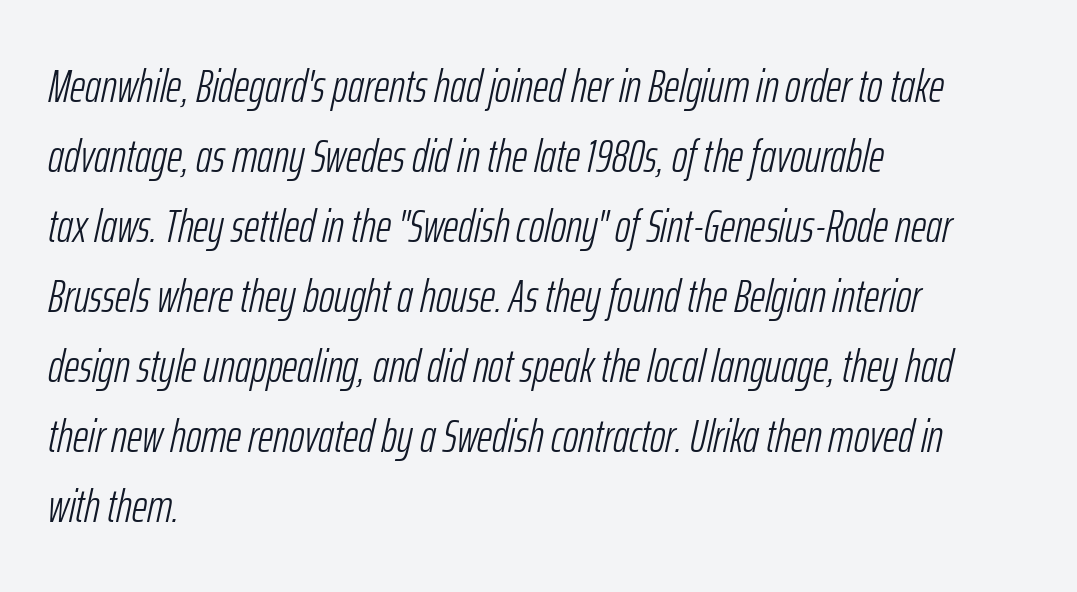
The image shows 47 px light, condensed type, italic (leaning right); set left-aligned, normal line spacing (1.49x), normal letter spacing, not underlined; low stroke contrast and a medium x-height.
